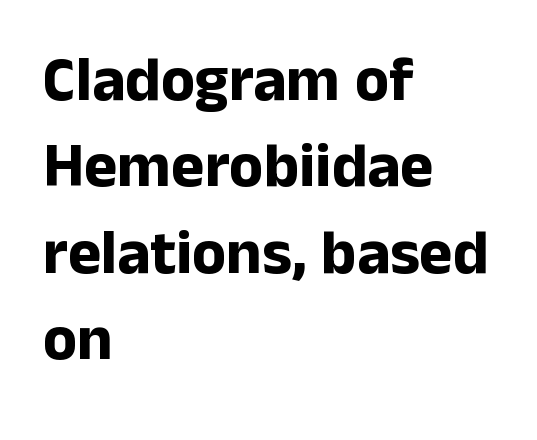
Q: Is the text bold? A: Yes.
Q: Is the text italic (slanted)? A: No, it is upright.
Q: Is the typeface a serif or a sans-serif typeface? A: Sans-serif.
Q: Is the text underlined? A: No.
Q: How is the paragraph aligned? A: Left-aligned.
Q: Is the spacing between letters normal or unusually wide? A: Normal.
Q: Is the spacing between lines tight, normal or loose? A: Normal.
Q: Width (condensed, normal, or wide)? A: Normal.
Q: Stroke contrast? A: Low.
Q: x-height? A: Medium.
Q: Monospaced? A: No.
